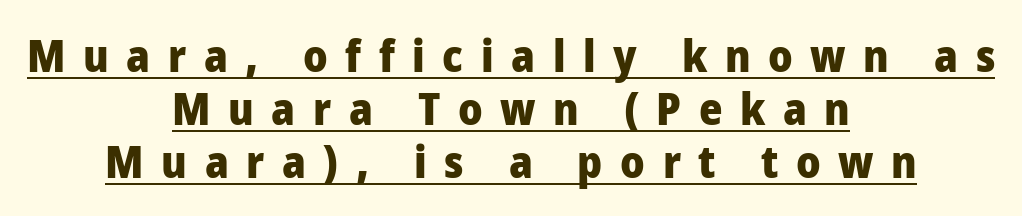
The image shows 45 px heavy sans-serif type, upright; set centered, line spacing 1.18x, unusually wide letter spacing (+0.39 em), underlined; low stroke contrast and a medium x-height.
